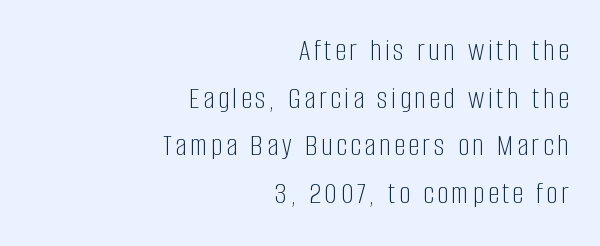
The image shows 31 px light, condensed sans-serif type, upright; set right-aligned, normal line spacing (1.54x), not underlined; low stroke contrast and a large x-height.
